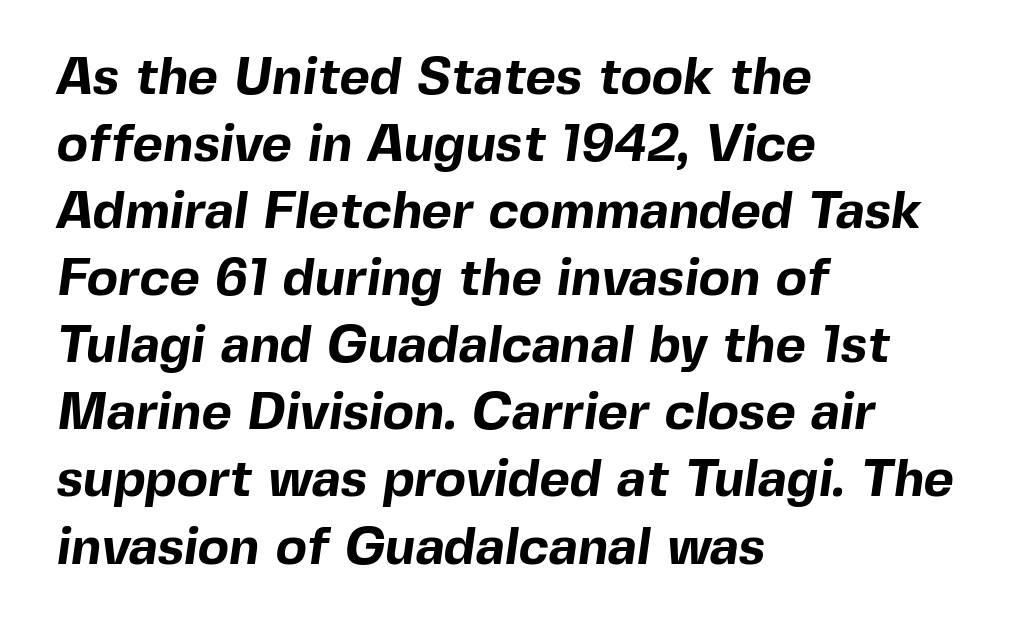
Notice how descenders clear the ascenders below comfortably — that's standard leading. The typeface chosen for these lines omits serifs. Do the characters align in a grid? No, the font is proportional. No word sits above an underline. All the whitespace from short lines collects on the right. The gaps between neighbouring characters are ordinary and unremarkable.
